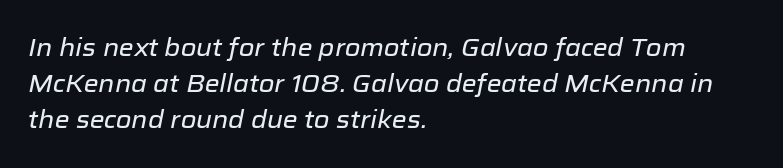
The image shows 24 px text type, italic (leaning right); set left-aligned, normal line spacing (1.51x), normal letter spacing, not underlined.
